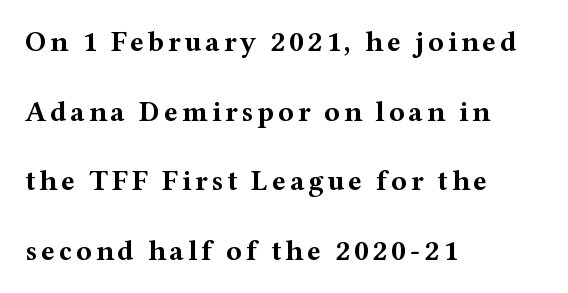
The image shows 29 px bold, wide serif type, upright; set left-aligned, loose line spacing (2.4x), not underlined; medium stroke contrast and a medium x-height.
